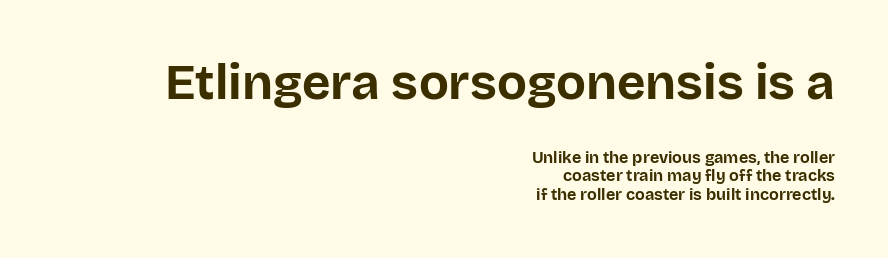
The image shows 49 px bold sans-serif type, upright; set right-aligned, tight line spacing (1.14x), normal letter spacing, not underlined; the first (top) block is 3.06x larger; low stroke contrast and a large x-height.
